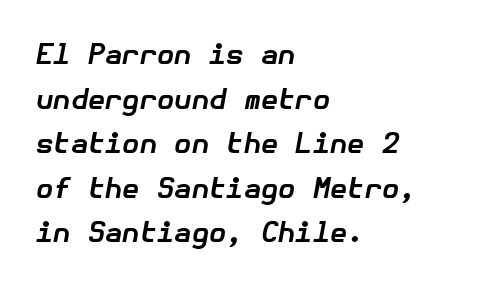
The image shows 28 px bold type, italic (leaning right); set left-aligned, normal line spacing (1.59x), normal letter spacing, not underlined; low stroke contrast and a medium x-height.
